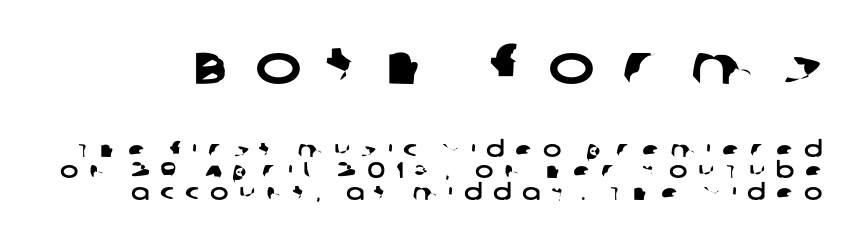
The image shows 56 px wide sans-serif type; set tight line spacing (0.97x), unusually wide letter spacing (+0.49 em), not underlined; the first (top) block is 2.55x larger; low stroke contrast and a large x-height.
